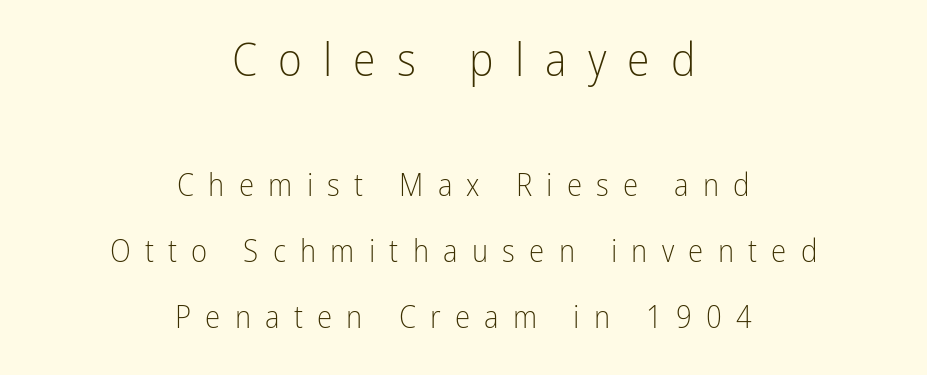
The image shows 46 px light, condensed sans-serif type, upright; set centered, loose line spacing (2.12x), unusually wide letter spacing (+0.46 em), not underlined; the first (top) block is 1.48x larger; low stroke contrast and a medium x-height.
